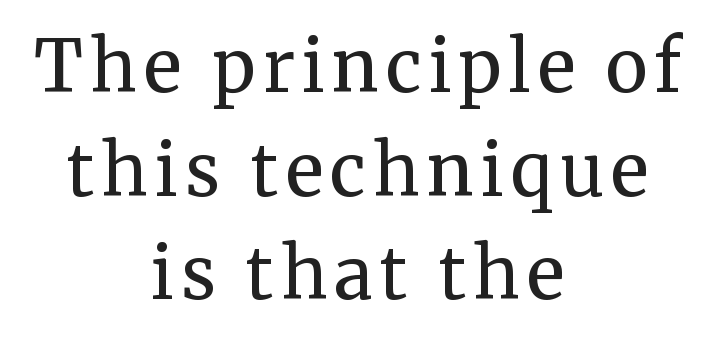
Q: Is the text bold? A: No.
Q: Is the text italic (slanted)? A: No, it is upright.
Q: Is the typeface a serif or a sans-serif typeface? A: Serif.
Q: Is the text underlined? A: No.
Q: How is the paragraph aligned? A: Centered.
Q: Is the spacing between lines tight, normal or loose? A: Normal.
Q: Width (condensed, normal, or wide)? A: Normal.
Q: Stroke contrast? A: Medium.
Q: x-height? A: Medium.
Q: Monospaced? A: No.
